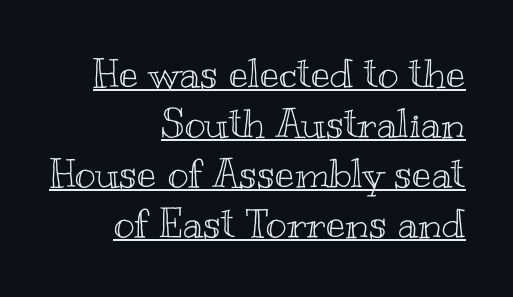
These lines stack with their right ends in a neat column. A typesetter would call this proportional, since set widths differ per character. The face used here is rendered with its standard letterfit. Check the space under the baseline: a stroke is drawn there.
